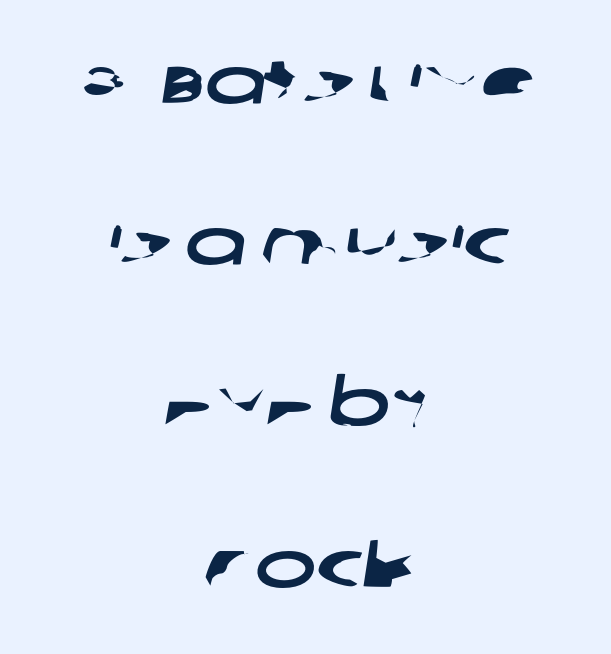
Alignment: centered. Any mark beneath the type? The region is blank. Regarding serifs, this sample does without them. Does the leading feel generous? Absolutely, it's lavish.
